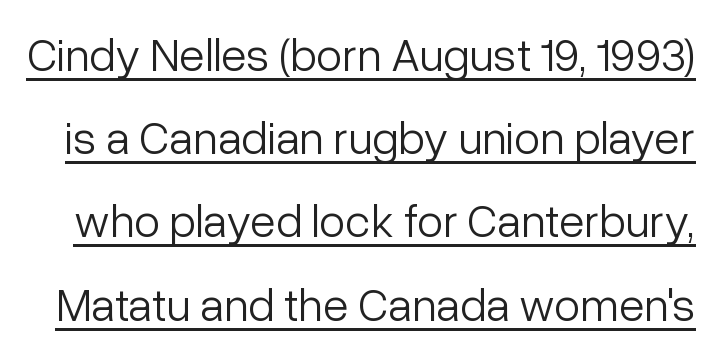
{"serif": "no", "italic": "no", "bold": "no", "weight": "light", "width": "normal", "stroke_contrast": "low", "x_height": "medium", "monospaced": "no", "underline": "yes", "line_spacing_ratio": 1.77, "letter_spacing": "normal", "letter_spacing_em": 0.0, "glyph_px": 47}
